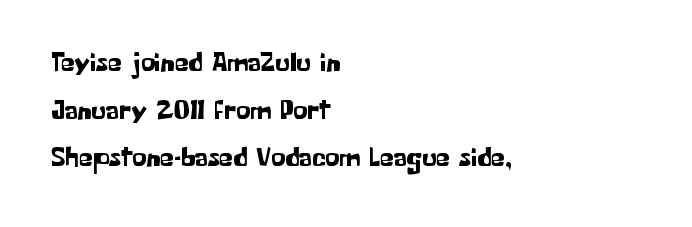
{"serif": "no", "italic": "no", "width": "normal", "stroke_contrast": "low", "x_height": "medium", "monospaced": "no", "underline": "no", "align": "left", "line_spacing": "normal", "line_spacing_ratio": 1.7, "letter_spacing": "normal", "letter_spacing_em": 0.0, "glyph_px": 28}
